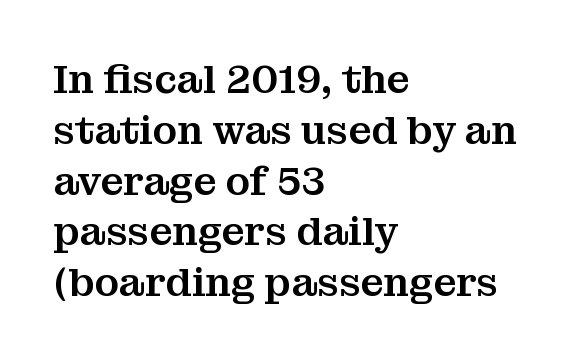
The image shows 40 px serif type, upright; set left-aligned, normal line spacing (1.27x), normal letter spacing, not underlined; medium stroke contrast and a medium x-height.
